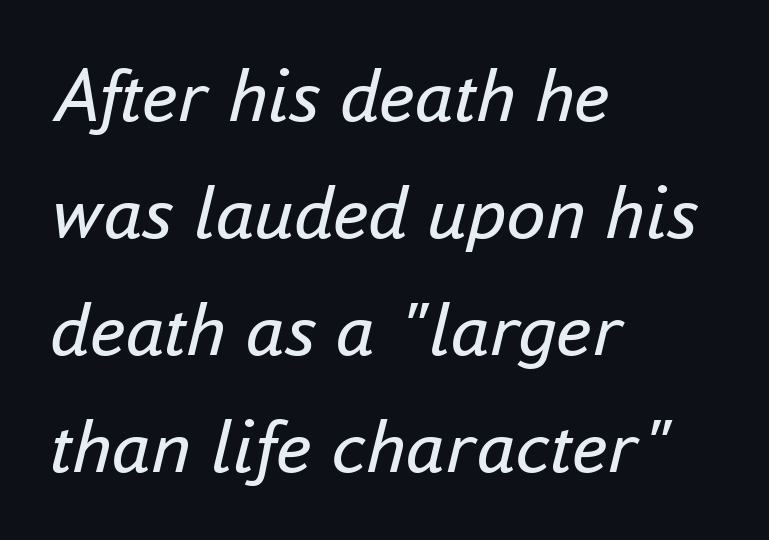
The image shows 79 px regular-weight type, italic (leaning right); set left-aligned, normal line spacing (1.48x), normal letter spacing, not underlined; low stroke contrast and a small x-height.
